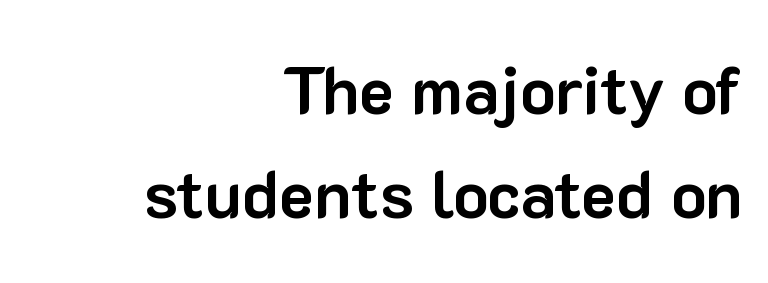
Standard letterfit; no display-style spreading of the glyphs. Is the block centered? No — it sits flush against the right margin. This is roman type, the default non-slanted kind. Is this a fixed-width face? No — the glyphs have proportional, varying widths.
